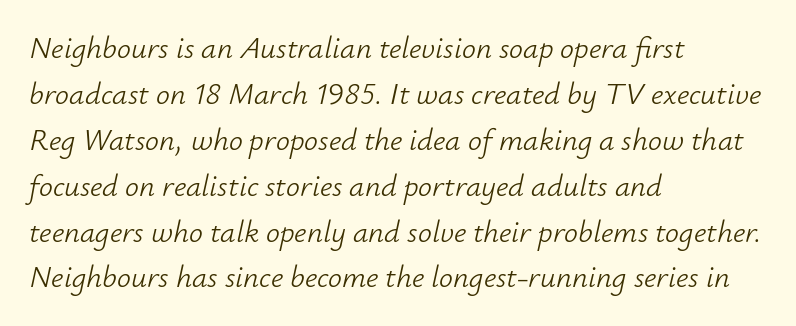
Q: Is the text bold? A: No.
Q: Is the text italic (slanted)? A: Yes, it leans right by about 12 degrees.
Q: Is the text underlined? A: No.
Q: How is the paragraph aligned? A: Left-aligned.
Q: Is the spacing between letters normal or unusually wide? A: Normal.
Q: Is the spacing between lines tight, normal or loose? A: Normal.
Q: Width (condensed, normal, or wide)? A: Normal.
Q: Stroke contrast? A: Low.
Q: x-height? A: Small.
Q: Monospaced? A: No.
